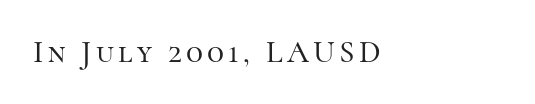
{"serif": "yes", "italic": "no", "width": "normal", "stroke_contrast": "high", "x_height": "medium", "monospaced": "no", "underline": "no", "align": "left", "glyph_px": 31}
